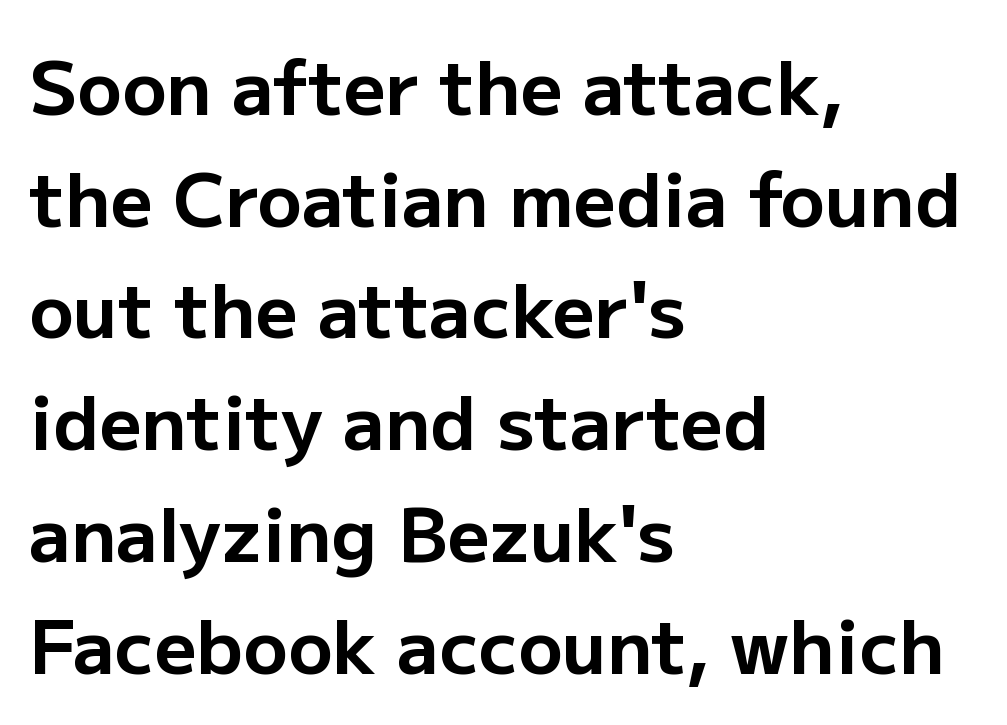
{"serif": "no", "italic": "no", "bold": "yes", "weight": "bold", "width": "normal", "stroke_contrast": "low", "x_height": "medium", "monospaced": "no", "underline": "no", "align": "left", "line_spacing": "normal", "line_spacing_ratio": 1.51, "letter_spacing": "normal", "letter_spacing_em": 0.0, "glyph_px": 74}
